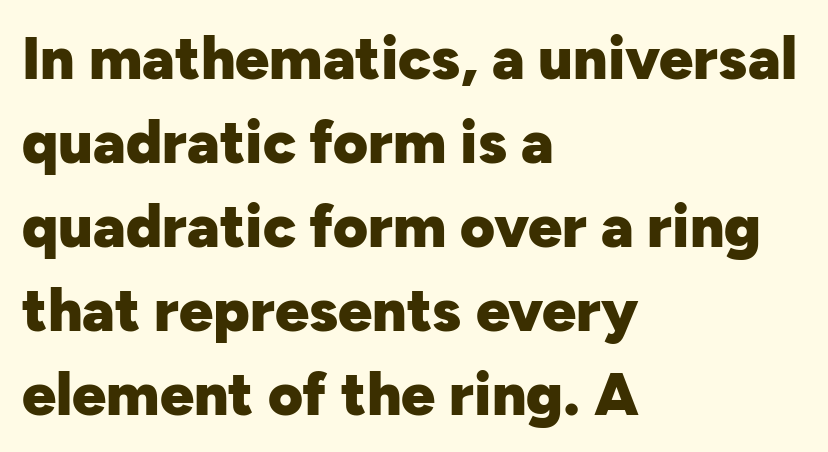
Inter-character spacing is left at the font's built-in metrics. If you drew a line through each stem, it would be perfectly vertical. The rendering anchors every line to the left-hand side. Glance below the letters and you will spot only blank space. The rendering shows plain stroke endings on the letterforms — a sans-serif design.
